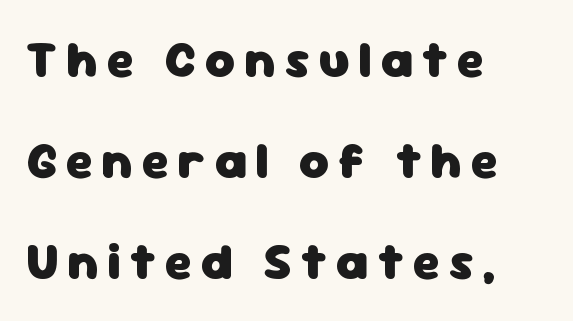
Q: Is the text bold? A: Yes.
Q: Is the text italic (slanted)? A: No, it is upright.
Q: Is the typeface a serif or a sans-serif typeface? A: Sans-serif.
Q: Is the text underlined? A: No.
Q: How is the paragraph aligned? A: Left-aligned.
Q: Is the spacing between lines tight, normal or loose? A: Loose.
Q: Width (condensed, normal, or wide)? A: Normal.
Q: Stroke contrast? A: Low.
Q: x-height? A: Medium.
Q: Monospaced? A: No.
